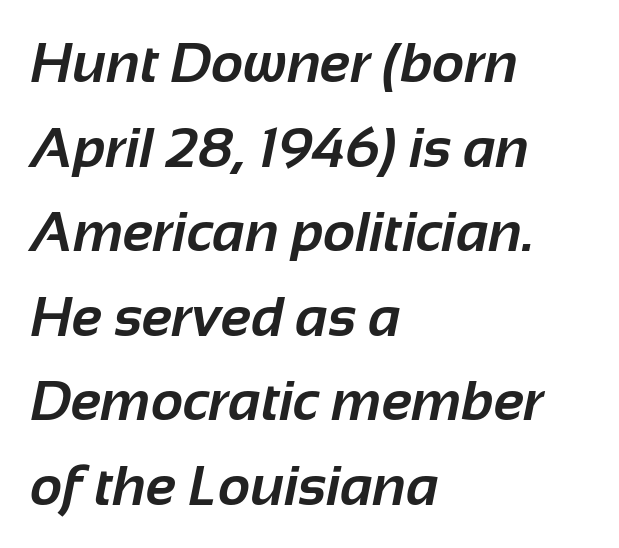
The image shows 56 px bold sans-serif type; set left-aligned, normal line spacing (1.51x), normal letter spacing, not underlined; low stroke contrast and a medium x-height.
